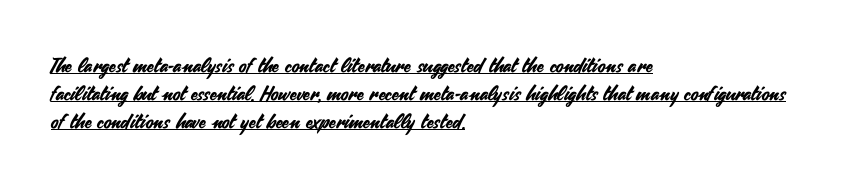
Like a heading marked for emphasis, these lines bear an underscore. Interline gaps are of average width in this sample. What stands out about the letter spacing? Nothing — it is the standard amount. These lines are set flush left with a ragged right edge.
